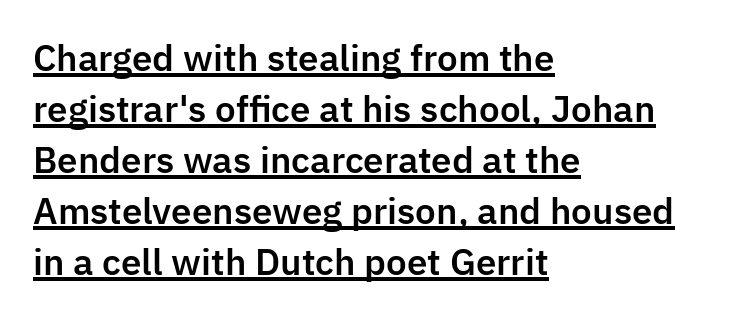
{"serif": "no", "italic": "no", "width": "normal", "stroke_contrast": "low", "x_height": "medium", "monospaced": "no", "underline": "yes", "align": "left", "line_spacing": "normal", "line_spacing_ratio": 1.46, "letter_spacing": "normal", "letter_spacing_em": 0.0, "glyph_px": 35}
